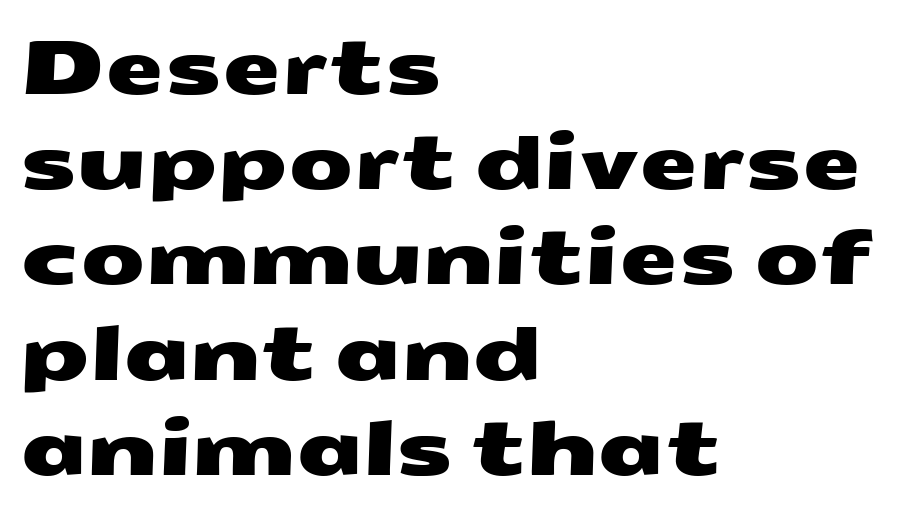
{"serif": "no", "width": "wide", "stroke_contrast": "medium", "x_height": "medium", "monospaced": "no", "underline": "no", "align": "left", "line_spacing": "normal", "line_spacing_ratio": 1.27, "letter_spacing": "normal", "letter_spacing_em": 0.0, "glyph_px": 75}
